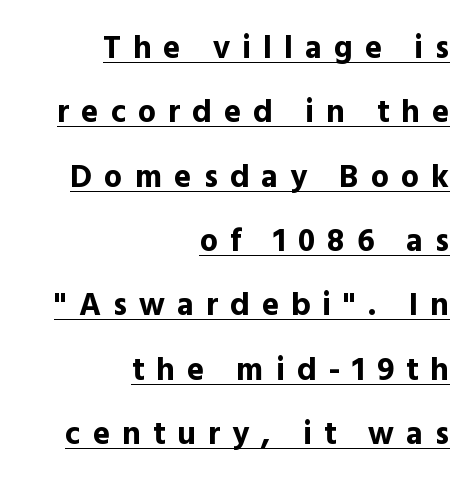
The image shows 32 px bold sans-serif type, upright; set right-aligned, loose line spacing (2.01x), unusually wide letter spacing (+0.38 em), underlined; a medium x-height.
